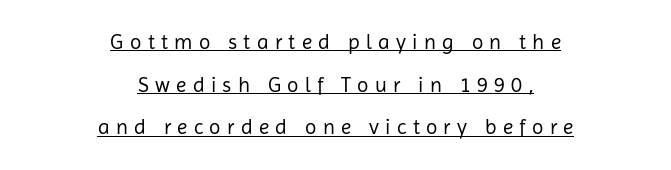
A continuous stroke trails under the words, as in a hyperlink. Stroke thickness stays within the range of a standard reading face or lighter. Posture: vertical. The line-height multiplier appears high, well above default. The whitespace from short lines is split evenly between both sides.
